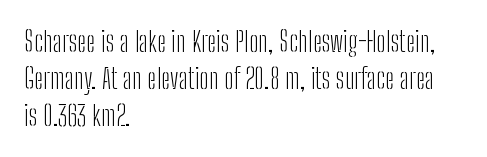
The lettering holds an erect, upright posture throughout. Default kerning and tracking; the words read as compact shapes. No word sits above an underline. Caption: face not bold, strokes unweighted. The leading is moderate, giving the passage an even texture.
